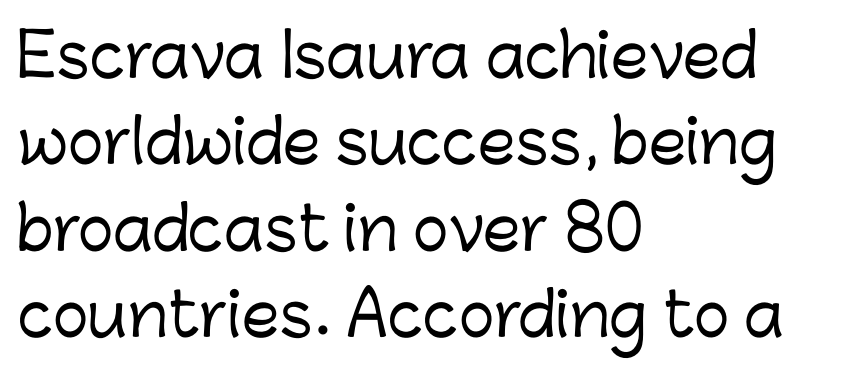
The image shows 60 px sans-serif type, upright; set left-aligned, normal line spacing (1.44x), normal letter spacing, not underlined; low stroke contrast and a medium x-height.
